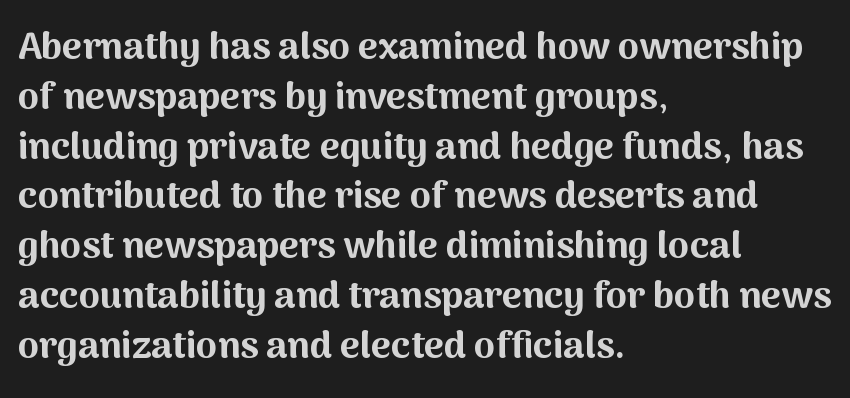
The image shows 38 px bold sans-serif type, upright; set left-aligned, normal line spacing (1.31x), normal letter spacing, not underlined; medium stroke contrast and a medium x-height.
